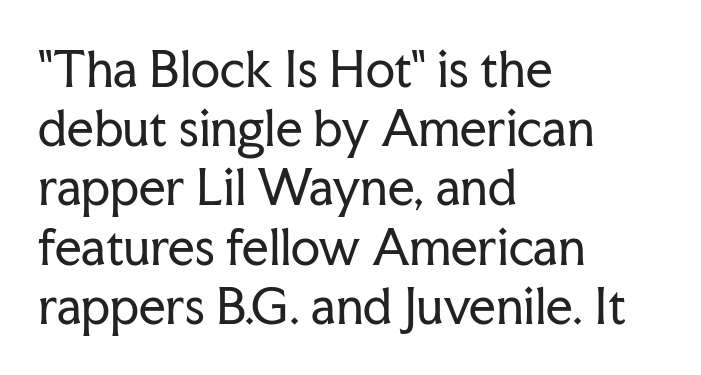
The strokes are not fattened; the text isn't bold. The specimen reads as upright at a glance. Inter-character spacing is left at the font's built-in metrics. Rows of type keep a routine distance in the vertical direction. Think of a printed novel: that variable character pitch is what you see here.
